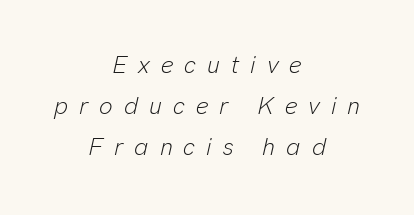
Q: Is the text bold? A: No.
Q: Is the text italic (slanted)? A: Yes, it leans right by about 13 degrees.
Q: Is the text underlined? A: No.
Q: How is the paragraph aligned? A: Centered.
Q: Is the spacing between letters normal or unusually wide? A: Unusually wide.
